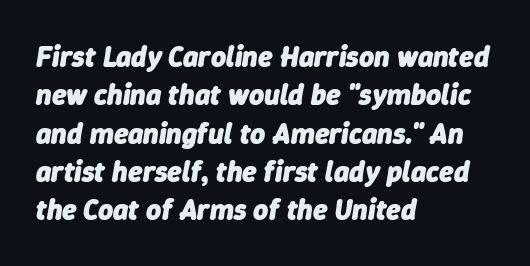
{"italic": "yes", "lean": "right", "slant_degrees": 9, "bold": "yes", "weight": "heavy", "width": "normal", "stroke_contrast": "low", "x_height": "medium", "monospaced": "no", "underline": "no", "align": "left", "line_spacing": "normal", "line_spacing_ratio": 1.32, "letter_spacing": "normal", "letter_spacing_em": 0.0, "glyph_px": 29}
